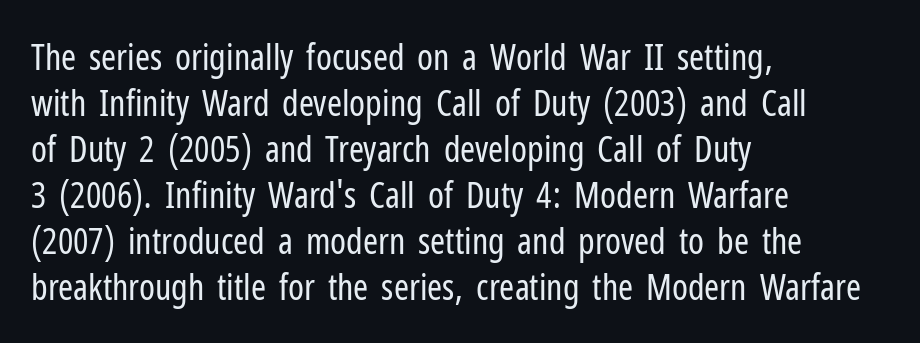
Q: Is the text bold? A: No.
Q: Is the text italic (slanted)? A: No, it is upright.
Q: Is the typeface a serif or a sans-serif typeface? A: Sans-serif.
Q: Is the text underlined? A: No.
Q: How is the paragraph aligned? A: Left-aligned.
Q: Is the spacing between letters normal or unusually wide? A: Normal.
Q: Is the spacing between lines tight, normal or loose? A: Normal.
Q: Width (condensed, normal, or wide)? A: Condensed.
Q: Stroke contrast? A: Low.
Q: x-height? A: Medium.
Q: Monospaced? A: No.
